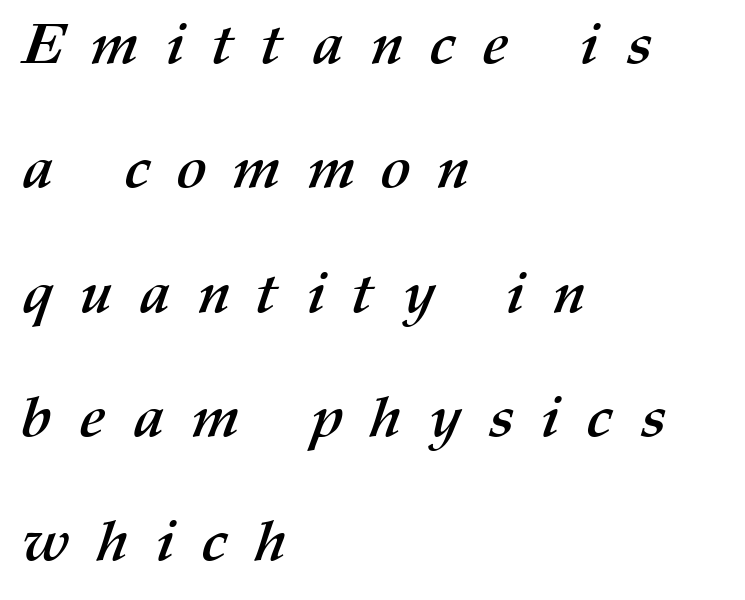
Q: Is the text bold? A: Yes.
Q: Is the text underlined? A: No.
Q: How is the paragraph aligned? A: Left-aligned.
Q: Is the spacing between letters normal or unusually wide? A: Unusually wide.
Q: Is the spacing between lines tight, normal or loose? A: Loose.
Q: Width (condensed, normal, or wide)? A: Normal.
Q: Stroke contrast? A: Medium.
Q: x-height? A: Medium.
Q: Monospaced? A: No.
